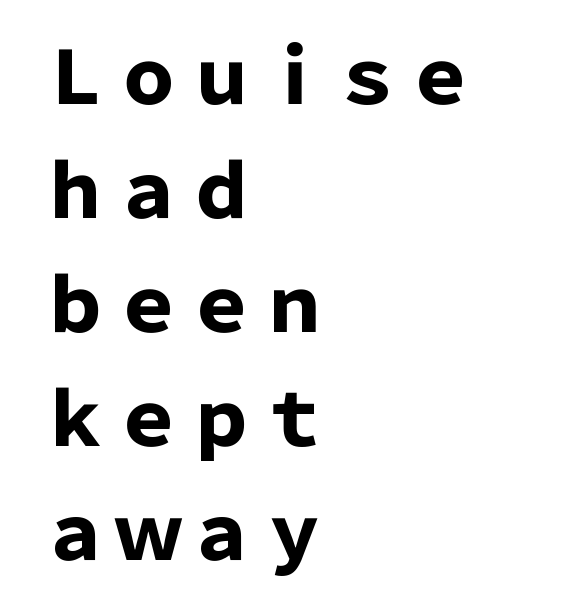
{"serif": "no", "italic": "no", "bold": "yes", "weight": "heavy", "width": "normal", "stroke_contrast": "low", "x_height": "medium", "monospaced": "no", "underline": "no", "align": "left", "line_spacing": "normal", "line_spacing_ratio": 1.56, "letter_spacing": "normal", "letter_spacing_em": 0.0, "glyph_px": 73}
